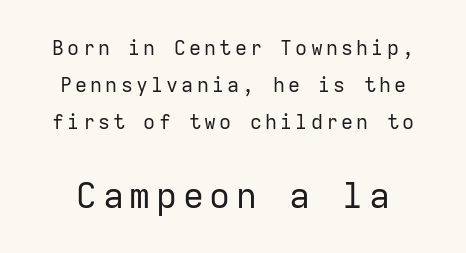
Between these two stacked blocks, the lower one wins on size. The letters look calm and open, with moderate or lighter stems. The lettering stays uniformly vertical, giving the passage a roman look. Anything drawn beneath the words? Only blank space.
